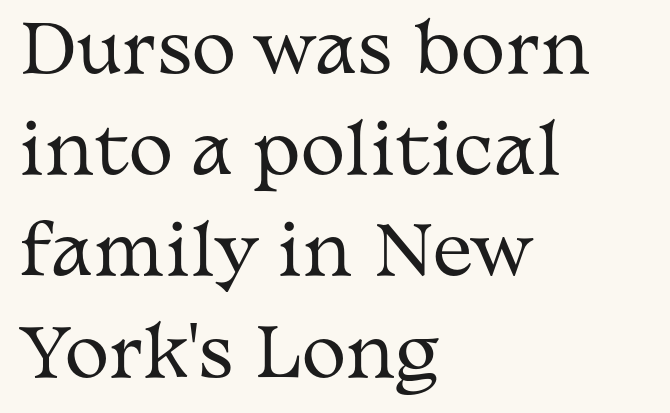
If you measured baseline to baseline, you'd find a middling distance. Any mark beneath the type? The region is blank. Line beginnings align vertically; line endings do not. Standard letterfit; no display-style spreading of the glyphs.
